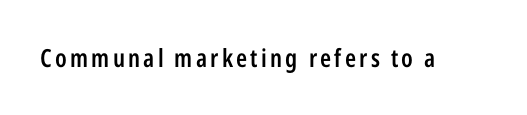
The image shows 25 px text type, upright; set not underlined.
